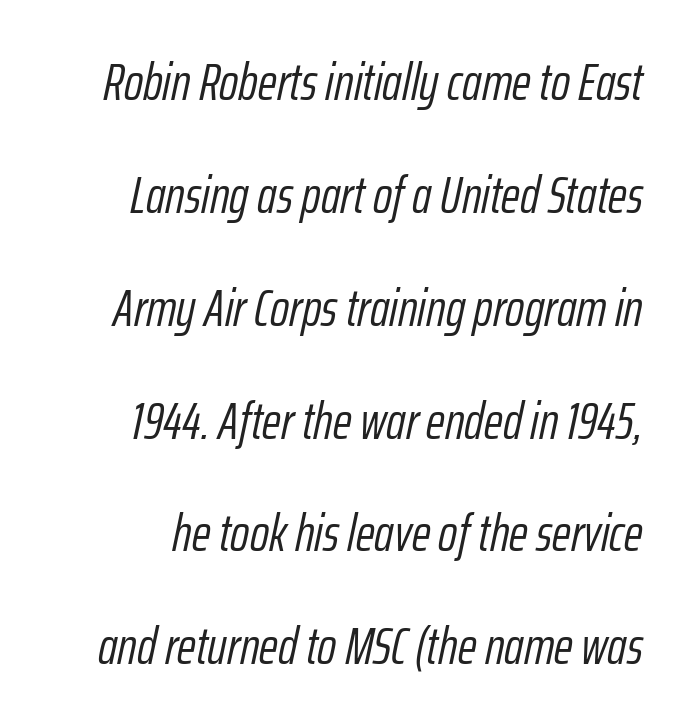
Looks like regular typesetting: each glyph gets only the width it needs. The glyphs look as if they've been sheared to an angle. Descender tails drop into unmarked territory. In terms of letterspacing, this is plain default setting.
